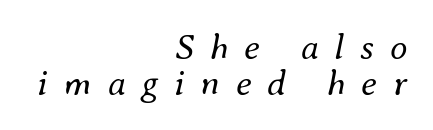
Q: Is the text bold? A: No.
Q: Is the text italic (slanted)? A: Yes, it leans right by about 8 degrees.
Q: Is the text underlined? A: No.
Q: How is the paragraph aligned? A: Right-aligned.
Q: Is the spacing between letters normal or unusually wide? A: Unusually wide.
Q: Is the spacing between lines tight, normal or loose? A: Tight.
Q: Width (condensed, normal, or wide)? A: Normal.
Q: Stroke contrast? A: Medium.
Q: x-height? A: Small.
Q: Monospaced? A: No.
